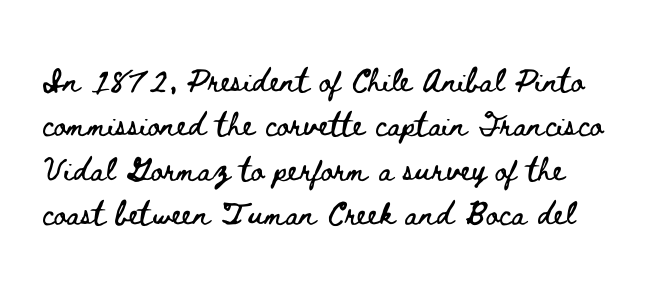
{"width": "wide", "stroke_contrast": "low", "x_height": "small", "monospaced": "no", "underline": "no", "line_spacing": "normal", "line_spacing_ratio": 1.48, "letter_spacing": "normal", "letter_spacing_em": 0.0, "glyph_px": 30}
